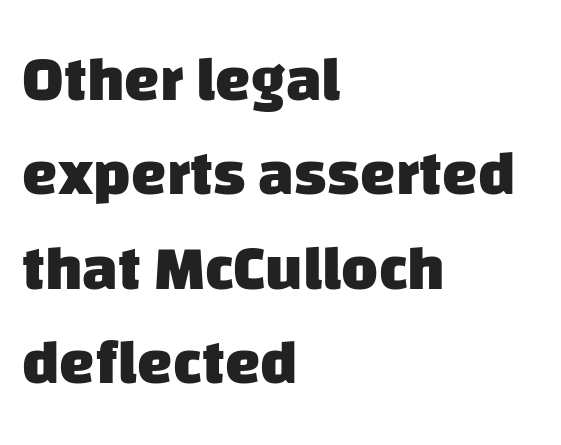
{"serif": "no", "bold": "yes", "weight": "heavy", "width": "normal", "stroke_contrast": "low", "x_height": "large", "monospaced": "no", "underline": "no", "align": "left", "line_spacing": "normal", "line_spacing_ratio": 1.5, "letter_spacing": "normal", "letter_spacing_em": 0.0, "glyph_px": 63}
